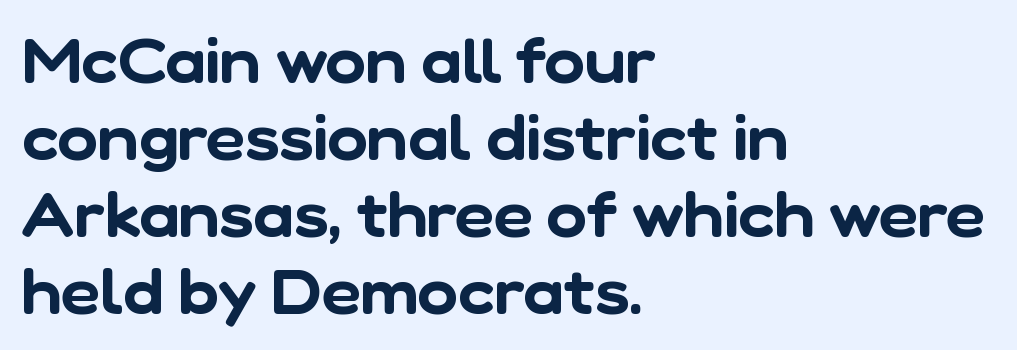
Each letter keeps its own natural width here, so spacing adapts to shape. Serif or sans? Sans — the stroke terminals are bare. A normal amount of white space separates one row of letters from the next. Where is the straight margin? On the left. The letterforms sit shoulder to shoulder at normal distance. This rendering features lettering with no underline.
